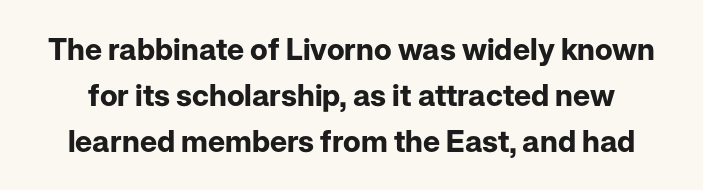
The image shows 30 px bold sans-serif type, upright; set normal line spacing (1.53x), normal letter spacing, not underlined; low stroke contrast and a medium x-height.
